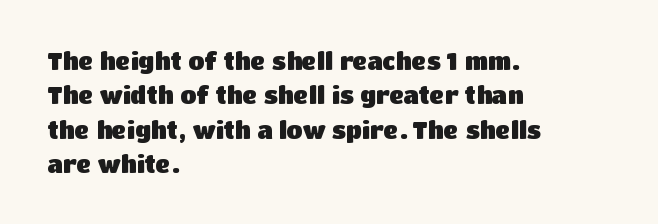
{"italic": "no", "bold": "yes", "underline": "no", "align": "left", "line_spacing": "normal", "line_spacing_ratio": 1.49, "letter_spacing": "normal", "letter_spacing_em": 0.0, "glyph_px": 23}
